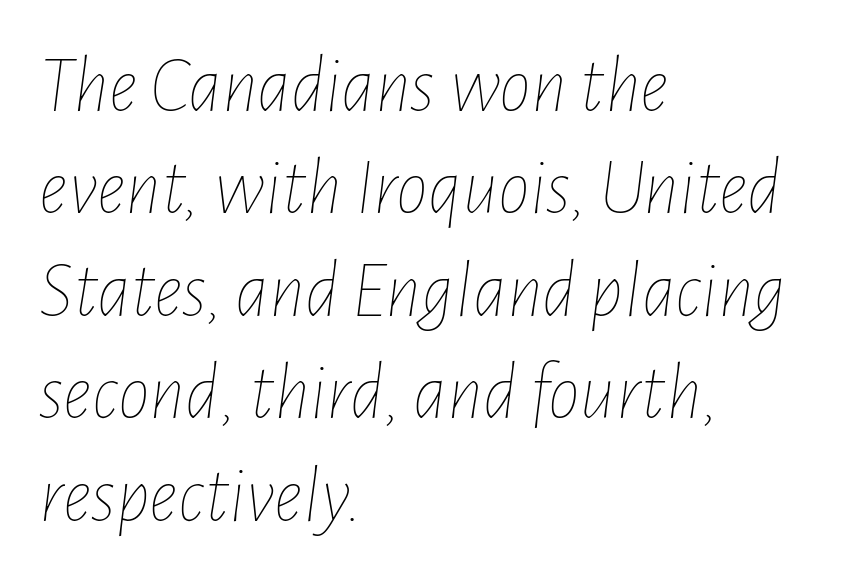
{"italic": "yes", "lean": "right", "slant_degrees": 7, "bold": "no", "weight": "thin", "width": "condensed", "stroke_contrast": "low", "x_height": "medium", "monospaced": "no", "underline": "no", "align": "left", "line_spacing": "normal", "line_spacing_ratio": 1.28, "letter_spacing": "normal", "letter_spacing_em": 0.0, "glyph_px": 80}
